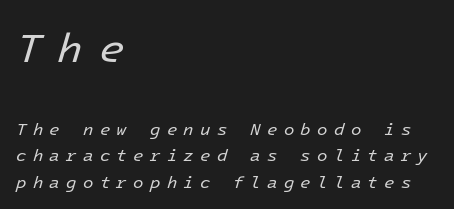
{"italic": "yes", "lean": "right", "slant_degrees": 16, "bold": "no", "weight": "regular", "width": "normal", "stroke_contrast": "low", "x_height": "medium", "underline": "no", "align": "left", "line_spacing": "normal", "line_spacing_ratio": 1.57, "letter_spacing": "wide", "letter_spacing_em": 0.37, "larger_block": "first", "size_ratio": 2.47, "glyph_px": 42}
